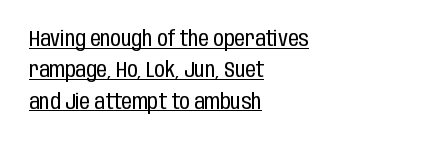
Q: Is the text bold? A: No.
Q: Is the text italic (slanted)? A: No, it is upright.
Q: Is the text underlined? A: Yes.
Q: How is the paragraph aligned? A: Left-aligned.
Q: Is the spacing between letters normal or unusually wide? A: Normal.
Q: Is the spacing between lines tight, normal or loose? A: Normal.
